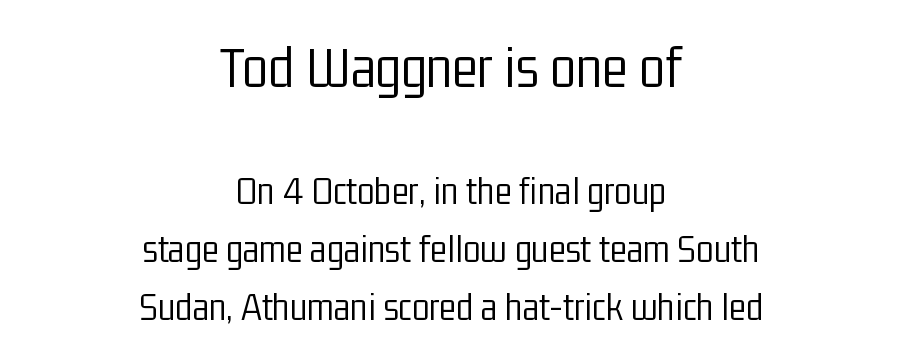
{"serif": "no", "italic": "no", "bold": "no", "weight": "light", "width": "condensed", "stroke_contrast": "low", "x_height": "medium", "monospaced": "no", "underline": "no", "align": "center", "line_spacing": "normal", "line_spacing_ratio": 1.45, "letter_spacing": "normal", "letter_spacing_em": 0.0, "larger_block": "first", "size_ratio": 1.5, "glyph_px": 60}
